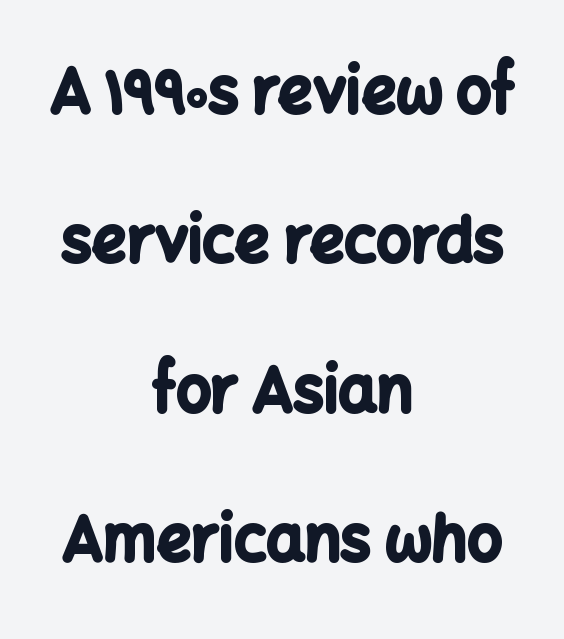
One glance says open: line gaps are wider than usual. I'd call this a sans setting — the letters go barefoot. The letters advance in unequal steps, a hallmark of proportional type. Weight check: bold — yes, fully. Rule under the text: the space is simply empty.
